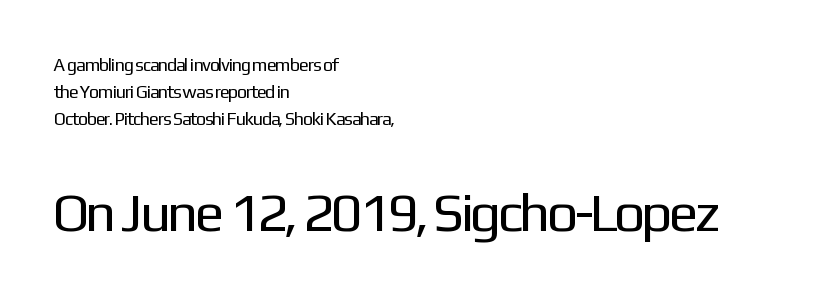
Q: Is the text bold? A: No.
Q: Is the text italic (slanted)? A: No, it is upright.
Q: Is the typeface a serif or a sans-serif typeface? A: Sans-serif.
Q: Is the text underlined? A: No.
Q: How is the paragraph aligned? A: Left-aligned.
Q: Is the spacing between letters normal or unusually wide? A: Normal.
Q: Is the spacing between lines tight, normal or loose? A: Normal.
Q: Which block of text is set in a larger size, the first (top) or the second (bottom)? A: The second (bottom) one.
Q: Width (condensed, normal, or wide)? A: Normal.
Q: Stroke contrast? A: Low.
Q: x-height? A: Medium.
Q: Monospaced? A: No.
